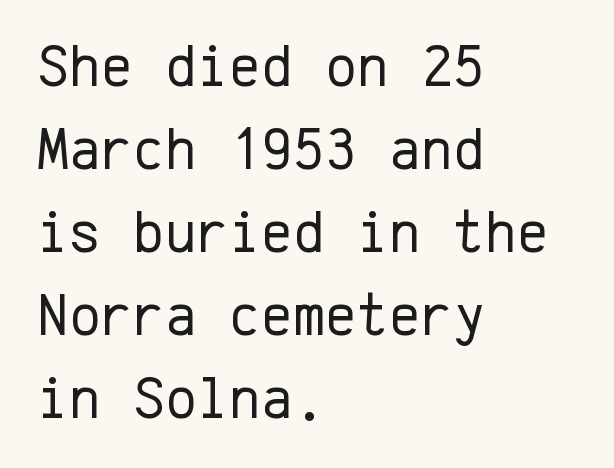
Q: Is the text bold? A: No.
Q: Is the text italic (slanted)? A: No, it is upright.
Q: Is the typeface a serif or a sans-serif typeface? A: Sans-serif.
Q: Is the text underlined? A: No.
Q: How is the paragraph aligned? A: Left-aligned.
Q: Is the spacing between letters normal or unusually wide? A: Normal.
Q: Is the spacing between lines tight, normal or loose? A: Normal.
Q: Width (condensed, normal, or wide)? A: Normal.
Q: Stroke contrast? A: Low.
Q: x-height? A: Medium.
Q: Monospaced? A: Yes.
